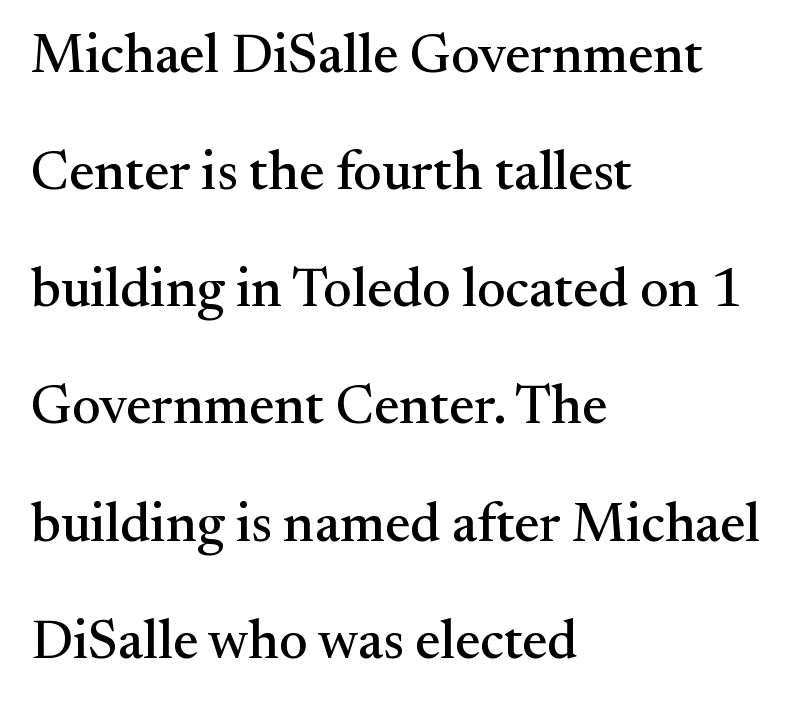
Q: Is the text italic (slanted)? A: No, it is upright.
Q: Is the typeface a serif or a sans-serif typeface? A: Serif.
Q: Is the text underlined? A: No.
Q: How is the paragraph aligned? A: Left-aligned.
Q: Is the spacing between letters normal or unusually wide? A: Normal.
Q: Is the spacing between lines tight, normal or loose? A: Loose.
Q: Width (condensed, normal, or wide)? A: Normal.
Q: Stroke contrast? A: Medium.
Q: x-height? A: Small.
Q: Monospaced? A: No.
